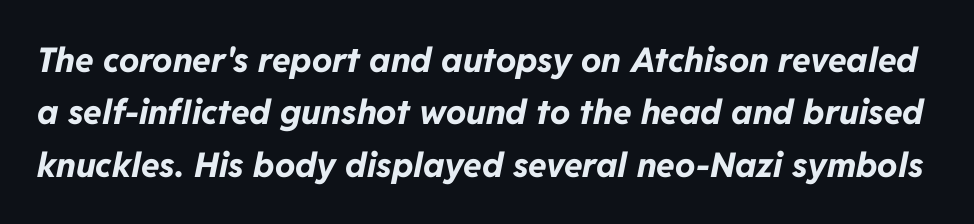
These lines are rendered in a variable-pitch font. How are the letters spaced? Ordinarily, with no added tracking. This is heavy type, rendered in bold. Type without underlining. The axis of the letterforms is tilted away from vertical. Horizontal bands of white between lines are of average thickness.
